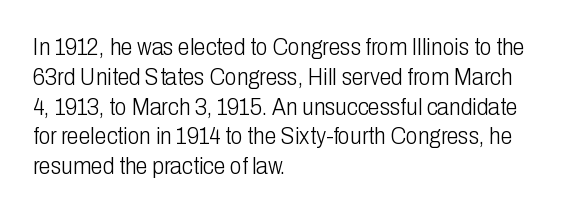
{"italic": "no", "bold": "no", "underline": "no", "align": "left", "line_spacing_ratio": 1.24, "letter_spacing": "normal", "letter_spacing_em": 0.0, "glyph_px": 24}
